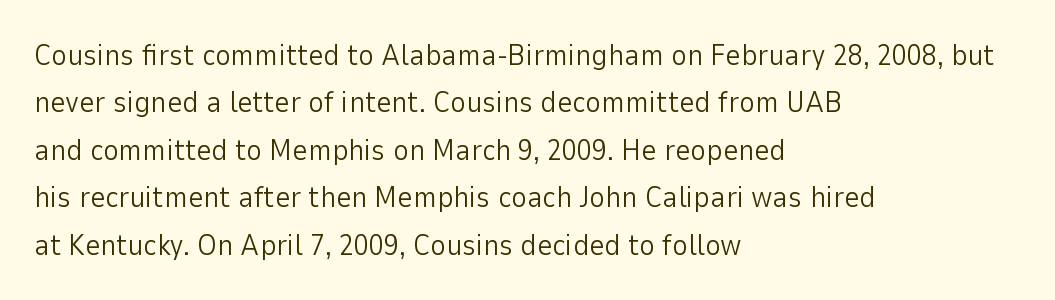
{"serif": "no", "italic": "no", "bold": "no", "weight": "light", "width": "normal", "stroke_contrast": "low", "x_height": "medium", "monospaced": "no", "underline": "no", "align": "left", "line_spacing": "normal", "line_spacing_ratio": 1.58, "letter_spacing": "normal", "letter_spacing_em": 0.0, "glyph_px": 30}
